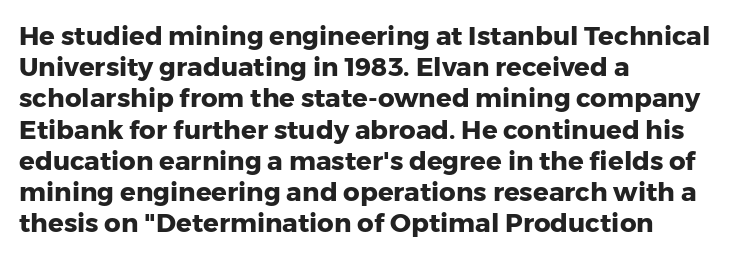
Q: Is the text bold? A: Yes.
Q: Is the text italic (slanted)? A: No, it is upright.
Q: Is the text underlined? A: No.
Q: How is the paragraph aligned? A: Left-aligned.
Q: Is the spacing between letters normal or unusually wide? A: Normal.
